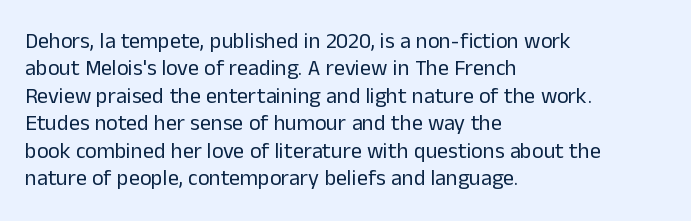
Q: Is the text bold? A: No.
Q: Is the text italic (slanted)? A: No, it is upright.
Q: Is the text underlined? A: No.
Q: How is the paragraph aligned? A: Left-aligned.
Q: Is the spacing between letters normal or unusually wide? A: Normal.
Q: Is the spacing between lines tight, normal or loose? A: Normal.
